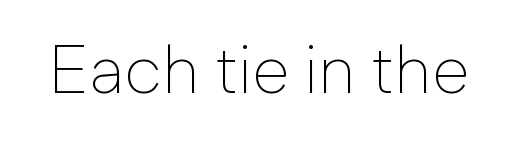
The glyphs are unaccompanied by any horizontal stroke below them. Bold? No — there's no thickening of the strokes. Glyph-to-glyph distance matches everyday printed text. The letters stand upright; this is a roman face. Nothing sits at the stroke ends, so this counts as sans-serif. The passage shown is typed in a proportional face where columns would drift.
